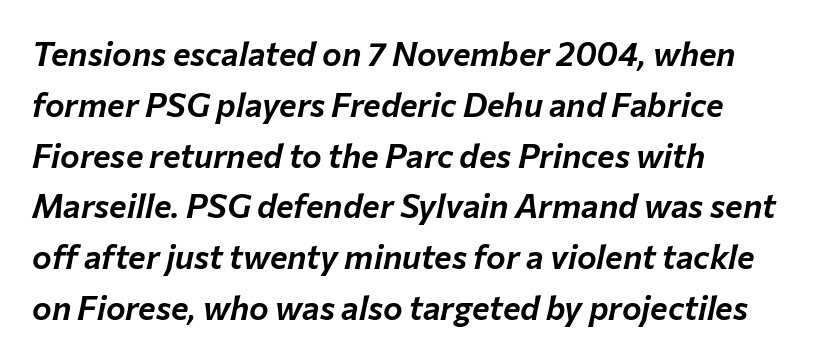
{"italic": "yes", "lean": "right", "slant_degrees": 12, "width": "normal", "stroke_contrast": "low", "x_height": "medium", "monospaced": "no", "underline": "no", "align": "left", "line_spacing": "normal", "line_spacing_ratio": 1.54, "letter_spacing": "normal", "letter_spacing_em": 0.0, "glyph_px": 33}
